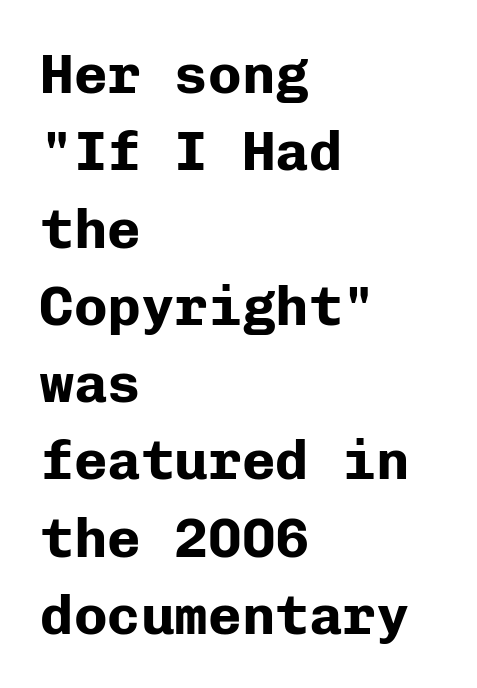
{"serif": "no", "italic": "no", "bold": "yes", "weight": "bold", "width": "normal", "stroke_contrast": "low", "x_height": "medium", "monospaced": "yes", "underline": "no", "align": "left", "line_spacing": "normal", "line_spacing_ratio": 1.38, "letter_spacing": "normal", "letter_spacing_em": 0.0, "glyph_px": 56}
